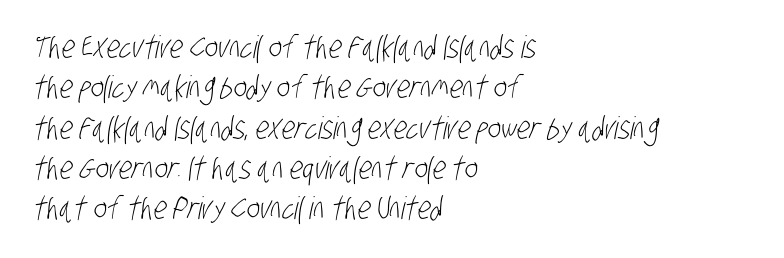
{"serif": "no", "bold": "no", "weight": "light", "width": "condensed", "stroke_contrast": "low", "x_height": "large", "monospaced": "no", "underline": "no", "align": "left", "line_spacing": "normal", "line_spacing_ratio": 1.3, "letter_spacing": "normal", "letter_spacing_em": 0.0, "glyph_px": 31}
